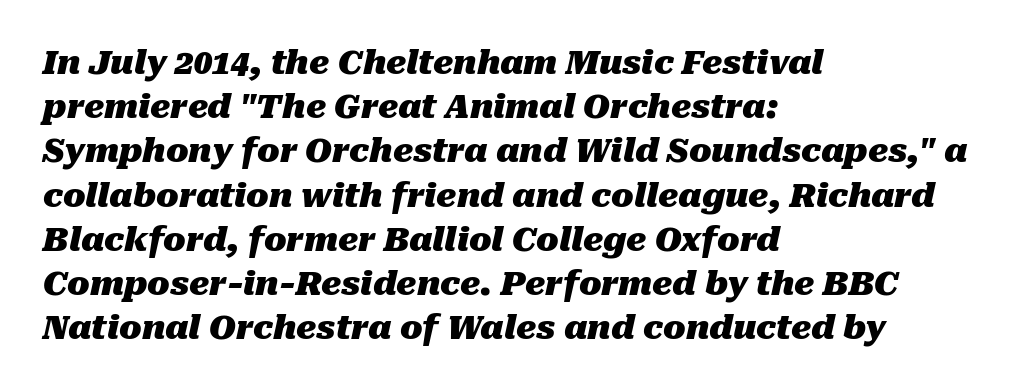
Reading down the column, the eye jumps a familiar distance to each next line. Does the lettering tilt? It does — this is italic. Lines of text with bare space underneath. These lines stack with their left ends in a neat column. Honestly, the letter spacing is just normal — you wouldn't notice it.
